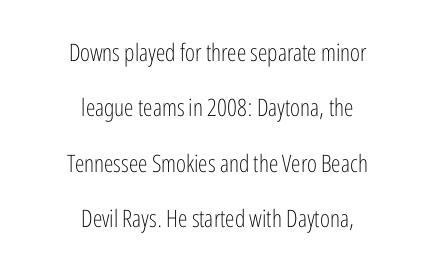
{"italic": "no", "bold": "no", "underline": "no", "align": "center", "line_spacing": "loose", "line_spacing_ratio": 2.31, "letter_spacing": "normal", "letter_spacing_em": 0.0, "glyph_px": 24}
